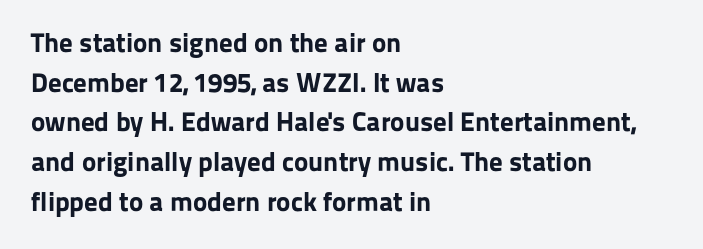
The glyphs are unaccompanied by any horizontal stroke below them. The characters look thick and weighty, a clear bold. Horizontally, the lines are justified to the leading edge only. Successive baselines arrive at the customary interval. Ordinary non-slanted type is in use.
